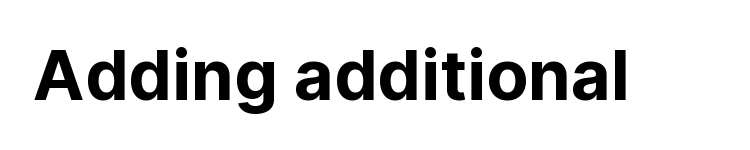
The image shows 69 px sans-serif type, upright; set normal letter spacing, not underlined; low stroke contrast and a medium x-height.
